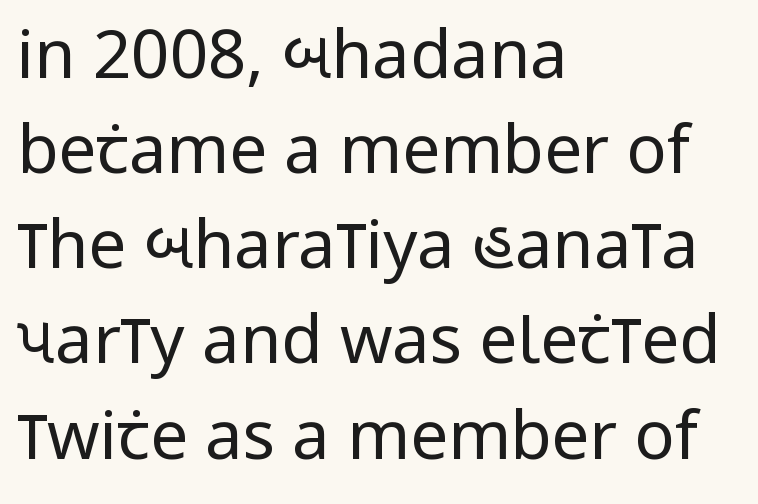
This sample uses plain, unmodified letter spacing. Looks like regular typesetting: each glyph gets only the width it needs. Letters rest on an invisible, unmarked baseline. A typesetter would mark this as roman, not italic. The typeface chosen for these lines omits serifs. How would I describe the line gaps? Plain and ordinary.
